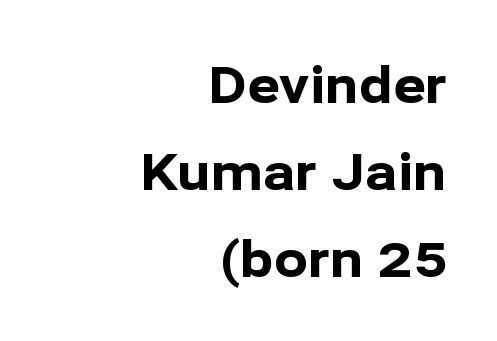
Q: Is the text bold? A: Yes.
Q: Is the text italic (slanted)? A: No, it is upright.
Q: Is the typeface a serif or a sans-serif typeface? A: Sans-serif.
Q: Is the text underlined? A: No.
Q: How is the paragraph aligned? A: Right-aligned.
Q: Is the spacing between letters normal or unusually wide? A: Normal.
Q: Width (condensed, normal, or wide)? A: Normal.
Q: Stroke contrast? A: Low.
Q: x-height? A: Medium.
Q: Monospaced? A: No.
